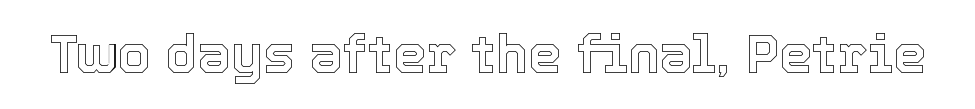
Q: Is the text italic (slanted)? A: No, it is upright.
Q: Is the text underlined? A: No.
Q: Is the spacing between letters normal or unusually wide? A: Normal.
Q: Width (condensed, normal, or wide)? A: Normal.
Q: x-height? A: Medium.
Q: Monospaced? A: No.
